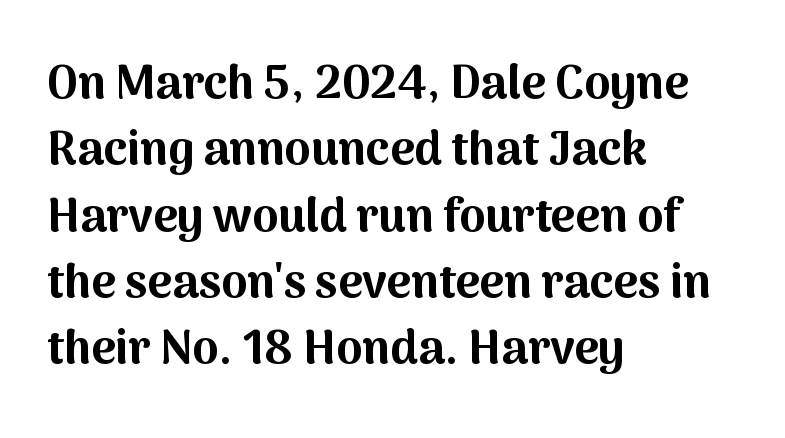
The image shows 47 px bold sans-serif type, upright; set left-aligned, normal line spacing (1.41x), normal letter spacing, not underlined; medium stroke contrast and a medium x-height.
